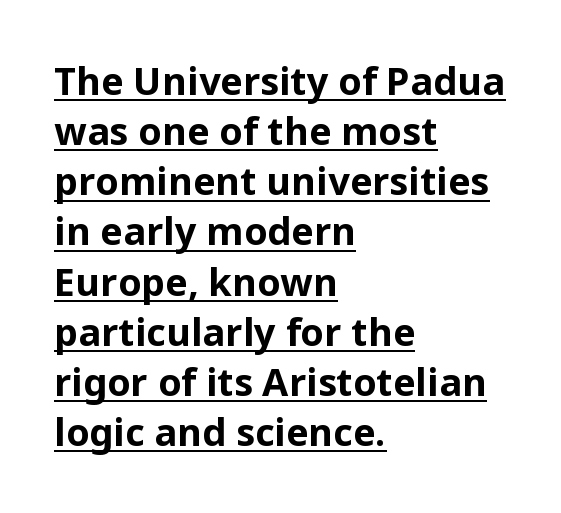
{"serif": "no", "italic": "no", "bold": "yes", "weight": "bold", "width": "normal", "stroke_contrast": "low", "x_height": "medium", "monospaced": "no", "underline": "yes", "align": "left", "line_spacing": "normal", "line_spacing_ratio": 1.32, "letter_spacing": "normal", "letter_spacing_em": 0.0, "glyph_px": 38}
